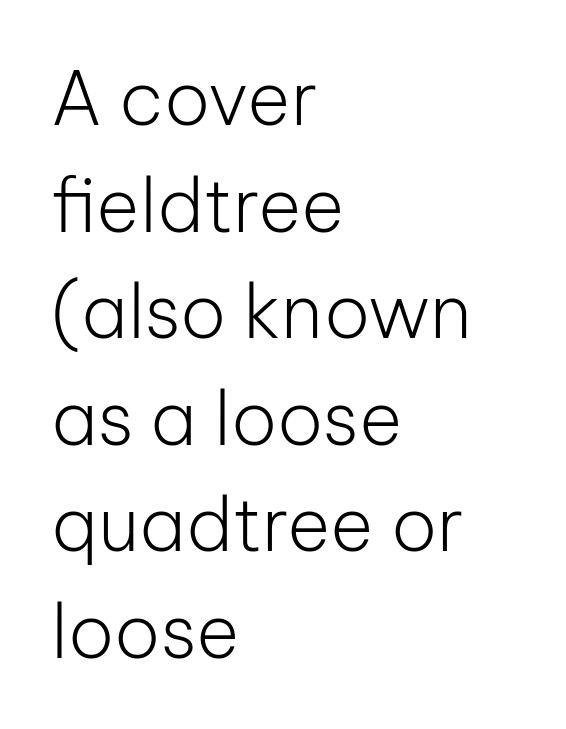
Q: Is the text bold? A: No.
Q: Is the text italic (slanted)? A: No, it is upright.
Q: Is the typeface a serif or a sans-serif typeface? A: Sans-serif.
Q: Is the text underlined? A: No.
Q: How is the paragraph aligned? A: Left-aligned.
Q: Is the spacing between letters normal or unusually wide? A: Normal.
Q: Is the spacing between lines tight, normal or loose? A: Normal.
Q: Width (condensed, normal, or wide)? A: Normal.
Q: Stroke contrast? A: Low.
Q: x-height? A: Medium.
Q: Monospaced? A: No.
